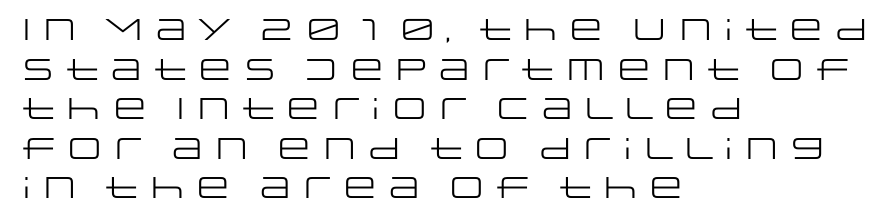
A typesetter would call this leading conventional body-copy spacing. Varying glyph widths throughout — classic text-font behaviour. The axis of the letterforms is exactly vertical. Short and long lines alike share a common starting point at left. Heaviness? Minimal to ordinary, like unemphasized prose.
